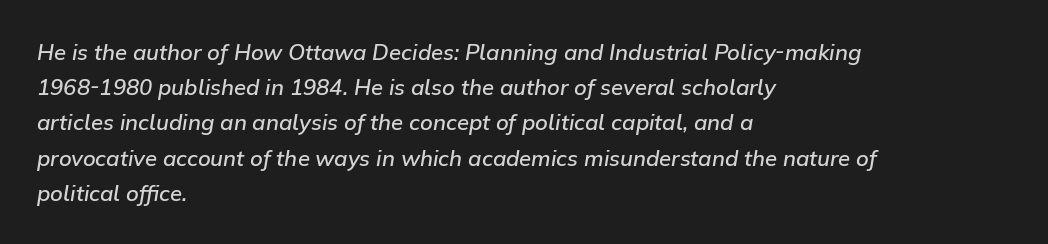
The image shows 22 px text type, italic (leaning right); set left-aligned, normal line spacing (1.6x), normal letter spacing, not underlined.
